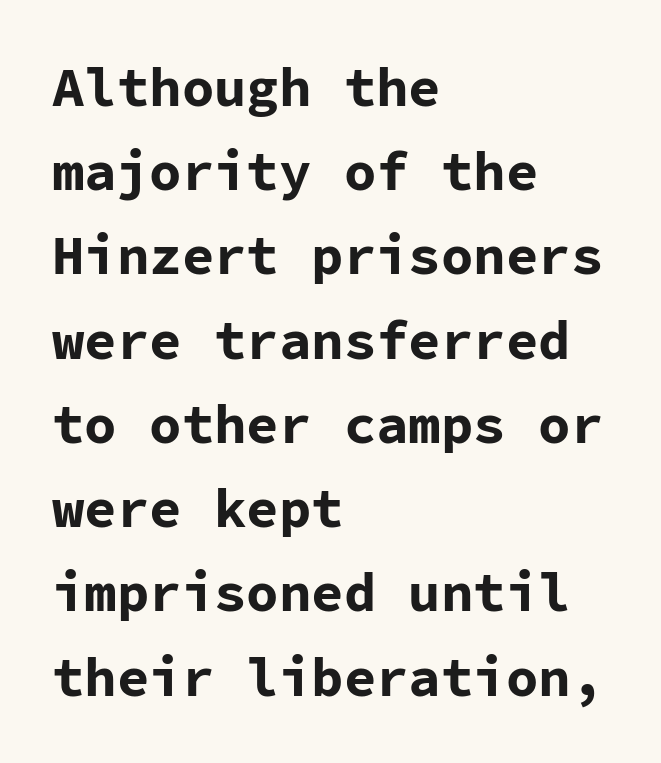
{"serif": "no", "italic": "no", "bold": "yes", "weight": "bold", "width": "normal", "stroke_contrast": "low", "x_height": "medium", "monospaced": "yes", "underline": "no", "align": "left", "line_spacing": "normal", "line_spacing_ratio": 1.56, "letter_spacing": "normal", "letter_spacing_em": 0.0, "glyph_px": 54}
